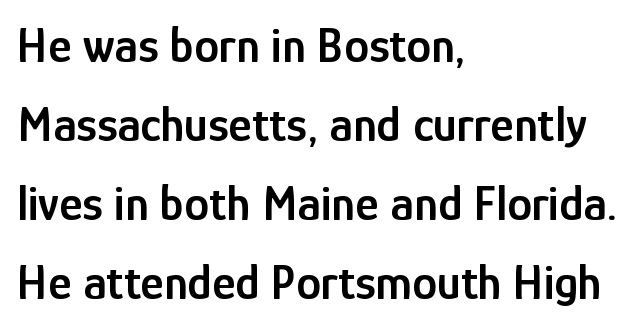
{"serif": "no", "italic": "no", "bold": "semi", "weight": "semibold", "width": "condensed", "stroke_contrast": "low", "x_height": "medium", "monospaced": "no", "underline": "no", "align": "left", "line_spacing": "normal", "line_spacing_ratio": 1.58, "letter_spacing": "normal", "letter_spacing_em": 0.0, "glyph_px": 50}
